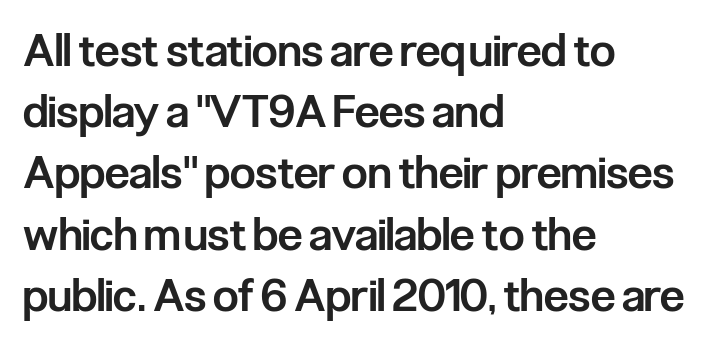
The image shows 45 px semibold, condensed sans-serif type, upright; set left-aligned, normal line spacing (1.36x), normal letter spacing, not underlined; low stroke contrast and a medium x-height.
